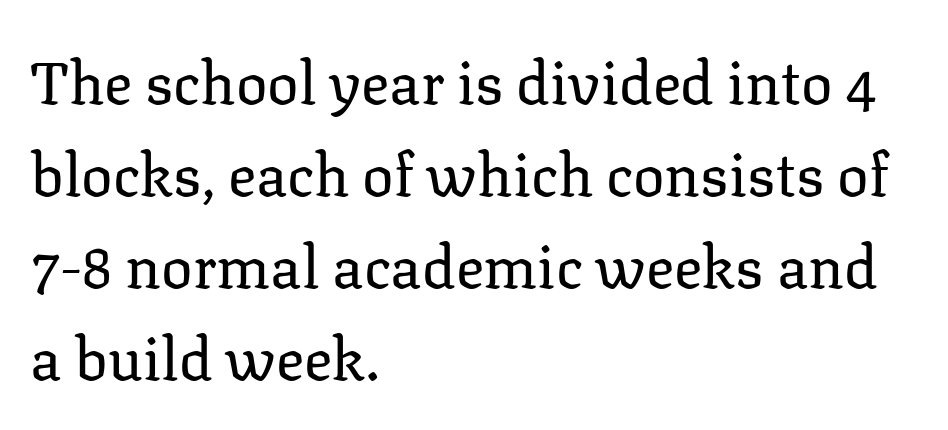
{"serif": "yes", "italic": "no", "bold": "no", "weight": "regular", "width": "normal", "stroke_contrast": "low", "x_height": "medium", "monospaced": "no", "underline": "no", "align": "left", "line_spacing": "normal", "line_spacing_ratio": 1.56, "letter_spacing": "normal", "letter_spacing_em": 0.0, "glyph_px": 59}
